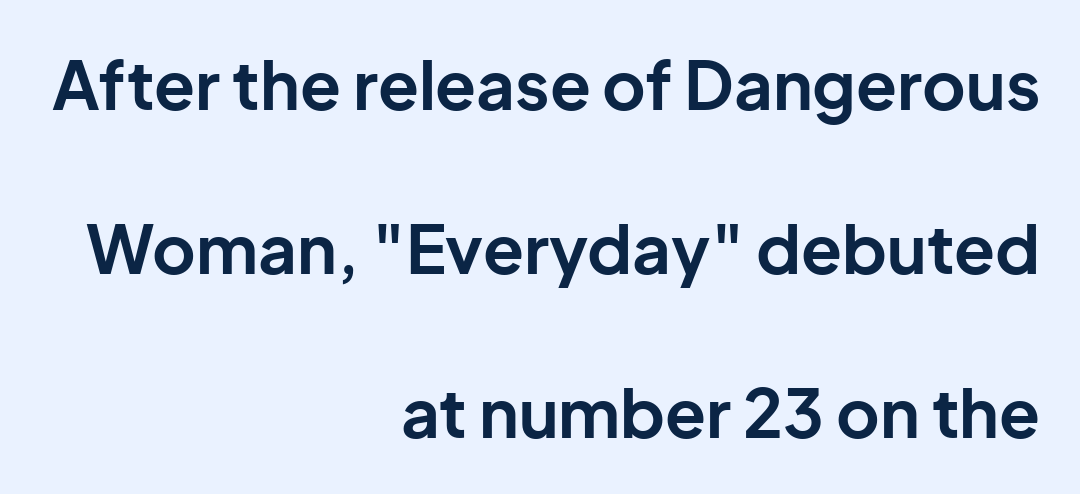
Q: Is the text bold? A: Yes.
Q: Is the text italic (slanted)? A: No, it is upright.
Q: Is the typeface a serif or a sans-serif typeface? A: Sans-serif.
Q: Is the text underlined? A: No.
Q: How is the paragraph aligned? A: Right-aligned.
Q: Is the spacing between letters normal or unusually wide? A: Normal.
Q: Is the spacing between lines tight, normal or loose? A: Loose.
Q: Width (condensed, normal, or wide)? A: Normal.
Q: Stroke contrast? A: Low.
Q: x-height? A: Medium.
Q: Monospaced? A: No.
